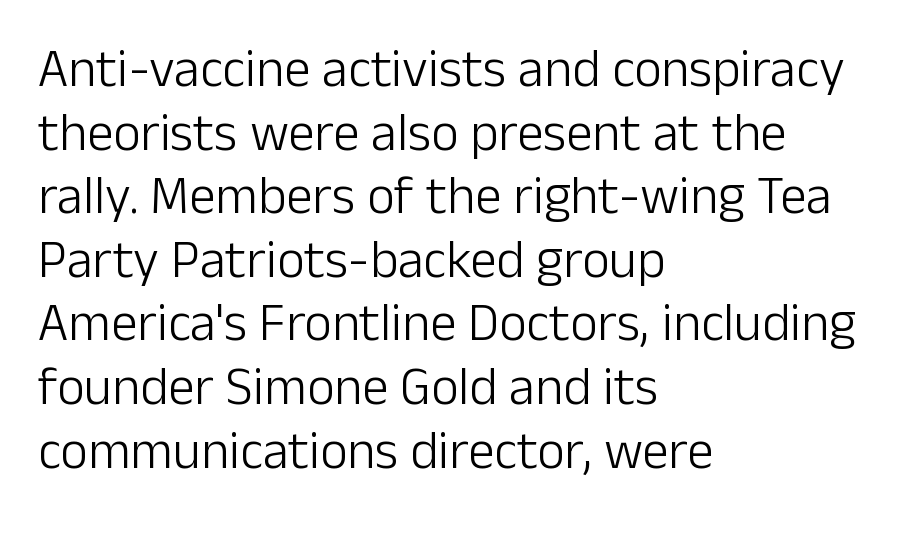
{"serif": "no", "italic": "no", "bold": "no", "weight": "light", "width": "normal", "stroke_contrast": "low", "x_height": "medium", "monospaced": "no", "underline": "no", "align": "left", "line_spacing_ratio": 1.2, "letter_spacing": "normal", "letter_spacing_em": 0.0, "glyph_px": 53}
